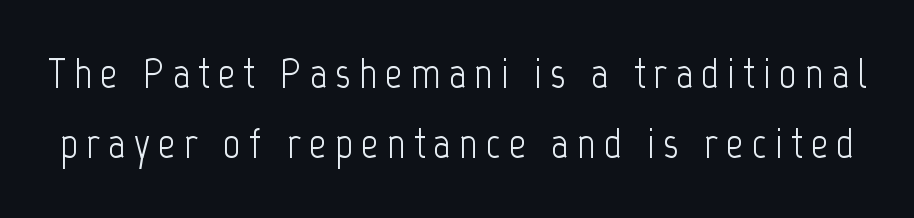
The image shows 43 px light, condensed sans-serif type, upright; set normal line spacing (1.63x), not underlined; low stroke contrast and a medium x-height.
